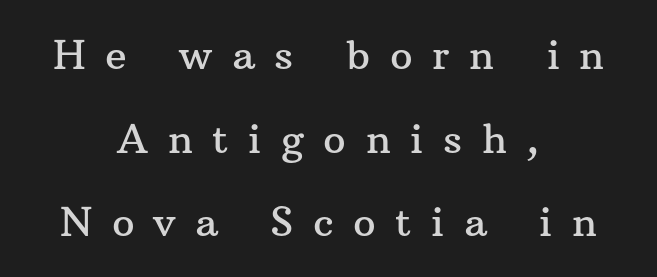
Q: Is the text italic (slanted)? A: No, it is upright.
Q: Is the typeface a serif or a sans-serif typeface? A: Serif.
Q: Is the text underlined? A: No.
Q: How is the paragraph aligned? A: Centered.
Q: Is the spacing between letters normal or unusually wide? A: Unusually wide.
Q: Is the spacing between lines tight, normal or loose? A: Loose.
Q: Width (condensed, normal, or wide)? A: Normal.
Q: Stroke contrast? A: Medium.
Q: x-height? A: Medium.
Q: Monospaced? A: No.
